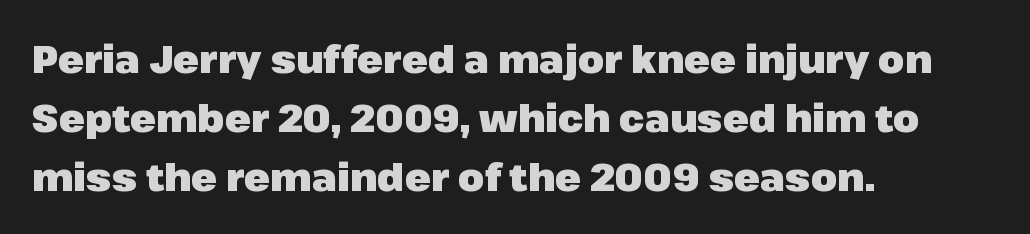
{"serif": "no", "italic": "no", "bold": "yes", "weight": "heavy", "width": "normal", "stroke_contrast": "low", "x_height": "medium", "monospaced": "no", "underline": "no", "align": "left", "line_spacing": "normal", "line_spacing_ratio": 1.55, "letter_spacing": "normal", "letter_spacing_em": 0.0, "glyph_px": 38}
